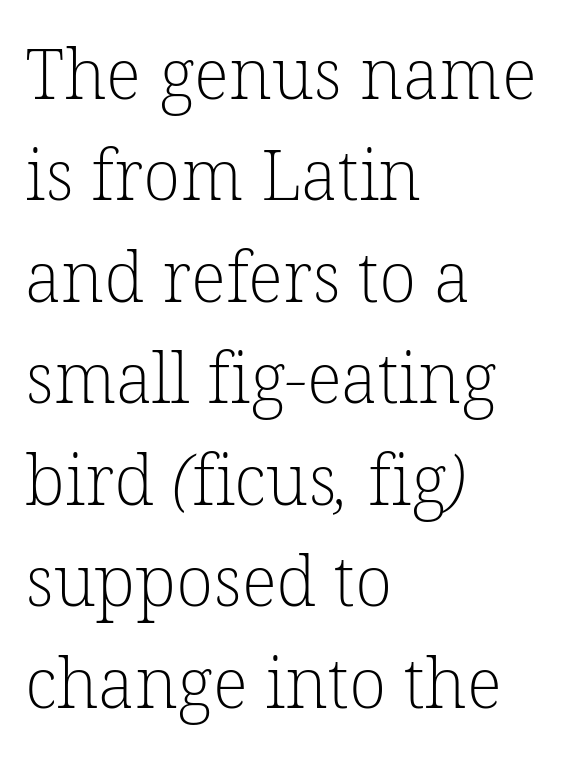
The image shows 69 px light serif type; set left-aligned, normal line spacing (1.47x), normal letter spacing, not underlined; low stroke contrast and a medium x-height.
